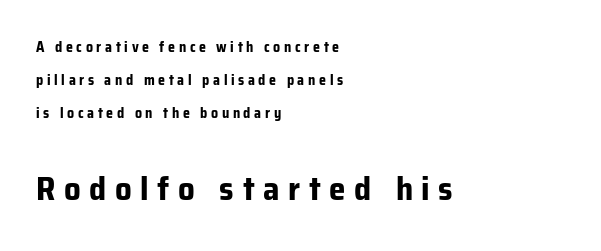
The image shows 33 px bold sans-serif type, upright; set left-aligned, loose line spacing (2.37x), unusually wide letter spacing (+0.26 em), not underlined; the second (bottom) block is 2.36x larger; low stroke contrast and a medium x-height.
